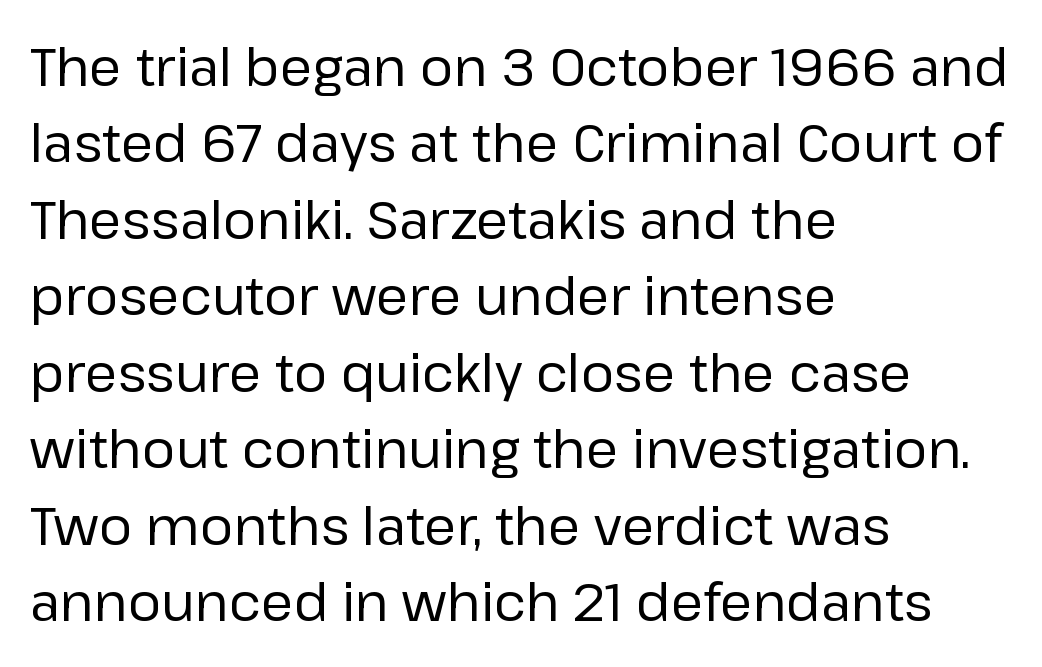
Q: Is the text bold? A: No.
Q: Is the text italic (slanted)? A: No, it is upright.
Q: Is the typeface a serif or a sans-serif typeface? A: Sans-serif.
Q: Is the text underlined? A: No.
Q: How is the paragraph aligned? A: Left-aligned.
Q: Is the spacing between letters normal or unusually wide? A: Normal.
Q: Is the spacing between lines tight, normal or loose? A: Normal.
Q: Width (condensed, normal, or wide)? A: Normal.
Q: Stroke contrast? A: Low.
Q: x-height? A: Medium.
Q: Monospaced? A: No.
